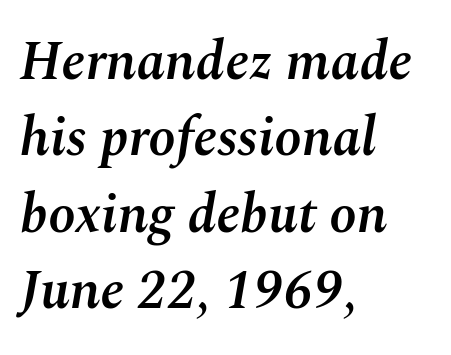
Leading: standard. Semibold letterforms, between regular and bold. The strip under each line holds only bare page. Tall strokes in this sample are angled rather than plumb.
